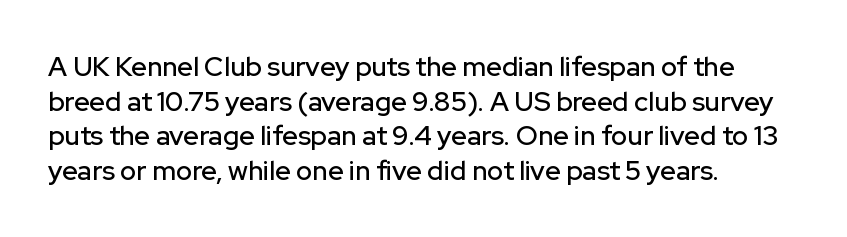
You could call the tracking neutral — neither tight nor loose. Interline gaps are of average width in this sample. The zone under the glyphs is completely vacant. A classic flush-left, rag-right setting is used for this passage. Style check: upright.
